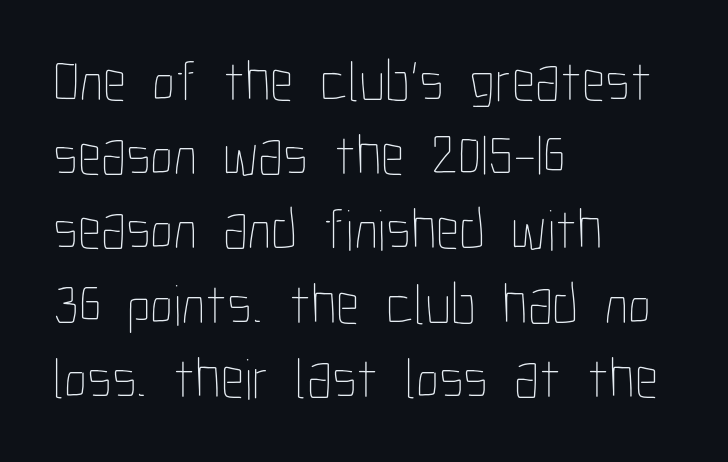
The face used here is proportionally spaced, like ordinary book or web type. Weight class: somewhere from thin through regular. The lines in this sample share a left origin and differ only in where they stop. How are the letters spaced? Ordinarily, with no added tracking. The type sits square on the baseline with zero lean.
